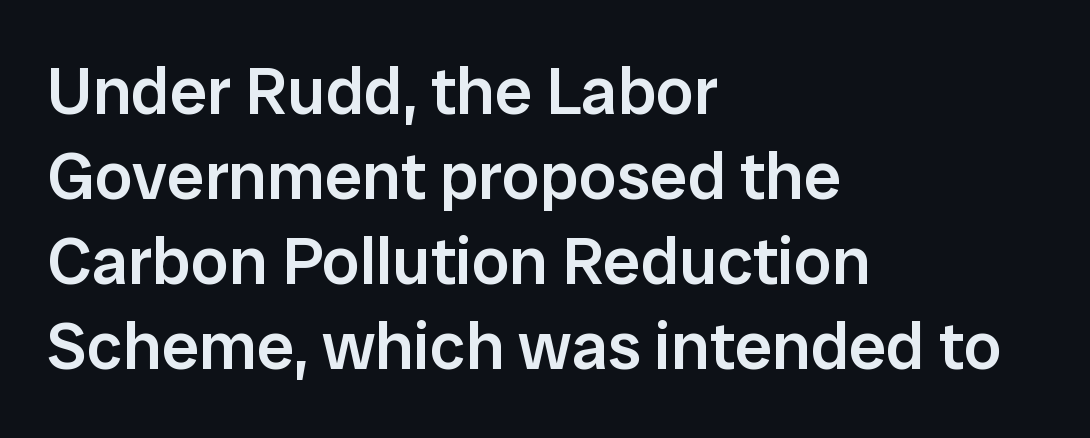
Q: Is the text bold? A: Semi-bold.
Q: Is the text italic (slanted)? A: No, it is upright.
Q: Is the typeface a serif or a sans-serif typeface? A: Sans-serif.
Q: Is the text underlined? A: No.
Q: How is the paragraph aligned? A: Left-aligned.
Q: Is the spacing between letters normal or unusually wide? A: Normal.
Q: Is the spacing between lines tight, normal or loose? A: Normal.
Q: Width (condensed, normal, or wide)? A: Normal.
Q: Stroke contrast? A: Low.
Q: x-height? A: Medium.
Q: Monospaced? A: No.
